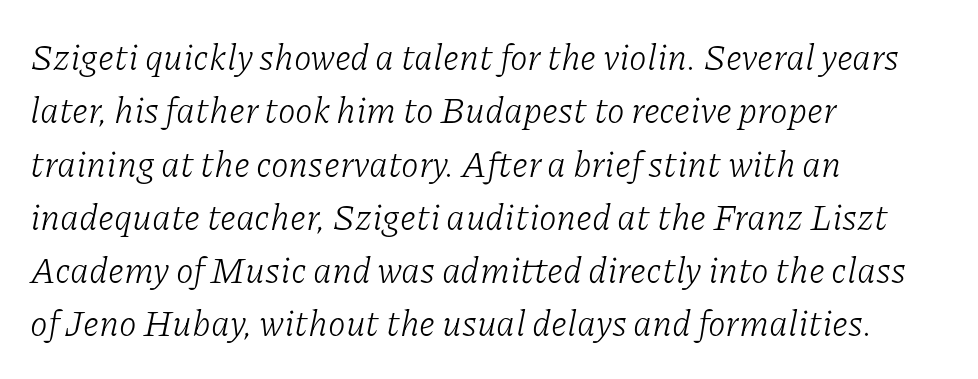
{"serif": "yes", "italic": "yes", "lean": "right", "slant_degrees": 11, "bold": "no", "weight": "light", "width": "normal", "stroke_contrast": "low", "x_height": "medium", "monospaced": "no", "underline": "no", "align": "left", "line_spacing": "normal", "line_spacing_ratio": 1.48, "letter_spacing": "normal", "letter_spacing_em": 0.0, "glyph_px": 36}
